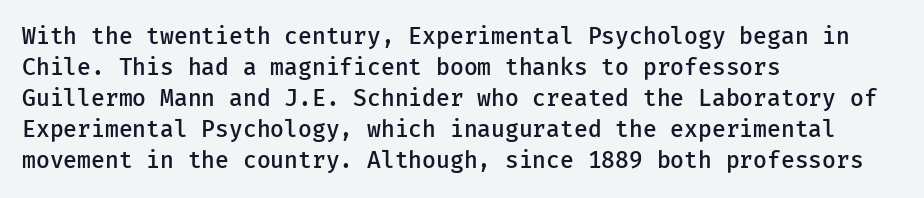
Q: Is the text bold? A: Semi-bold.
Q: Is the text italic (slanted)? A: No, it is upright.
Q: Is the text underlined? A: No.
Q: How is the paragraph aligned? A: Left-aligned.
Q: Is the spacing between letters normal or unusually wide? A: Normal.
Q: Is the spacing between lines tight, normal or loose? A: Normal.
